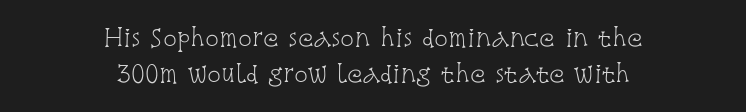
Style check: upright. The space between consecutive lines is moderate. The type is set solid horizontally, with unmodified tracking. This rendering features lettering with no underline. Is this a heavy cut? Hardly; it is regular or lighter.
